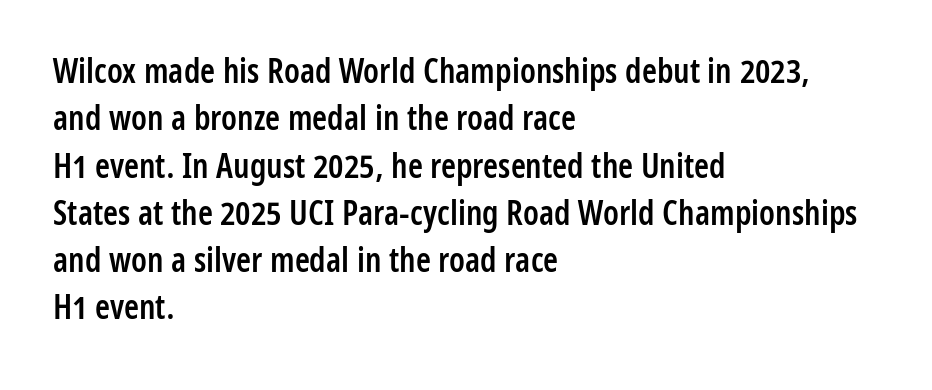
{"serif": "no", "italic": "no", "bold": "semi", "weight": "semibold", "width": "condensed", "stroke_contrast": "low", "x_height": "medium", "monospaced": "no", "underline": "no", "align": "left", "line_spacing": "normal", "line_spacing_ratio": 1.39, "letter_spacing": "normal", "letter_spacing_em": 0.0, "glyph_px": 34}
